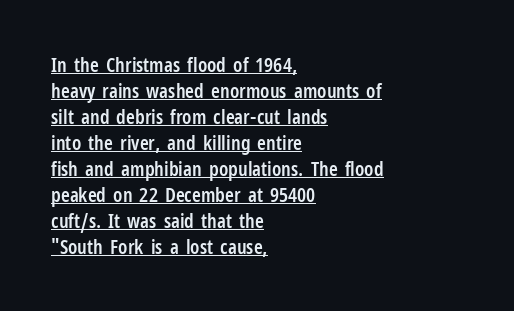
Q: Is the text bold? A: Semi-bold.
Q: Is the text italic (slanted)? A: No, it is upright.
Q: Is the text underlined? A: Yes.
Q: How is the paragraph aligned? A: Left-aligned.
Q: Is the spacing between letters normal or unusually wide? A: Normal.
Q: Is the spacing between lines tight, normal or loose? A: Normal.
